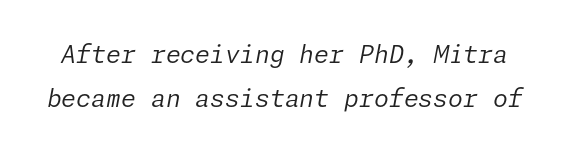
The face used here is rendered with its standard letterfit. The font sits on the lighter half of the weight spectrum, regular included. Characters are canted at an angle relative to the baseline's perpendicular. The glyphs are unaccompanied by any horizontal stroke below them.
